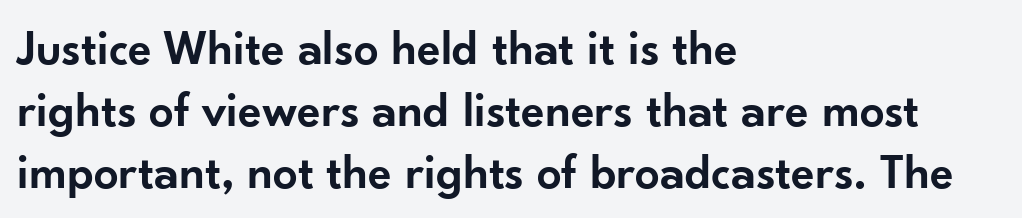
Compared with an ordinary text face, these strokes are moderately heavier — a semibold. These lines are composed in type without serifs. The gaps between neighbouring characters are ordinary and unremarkable. Alignment: flush left. In terms of posture, this sample is upright.
